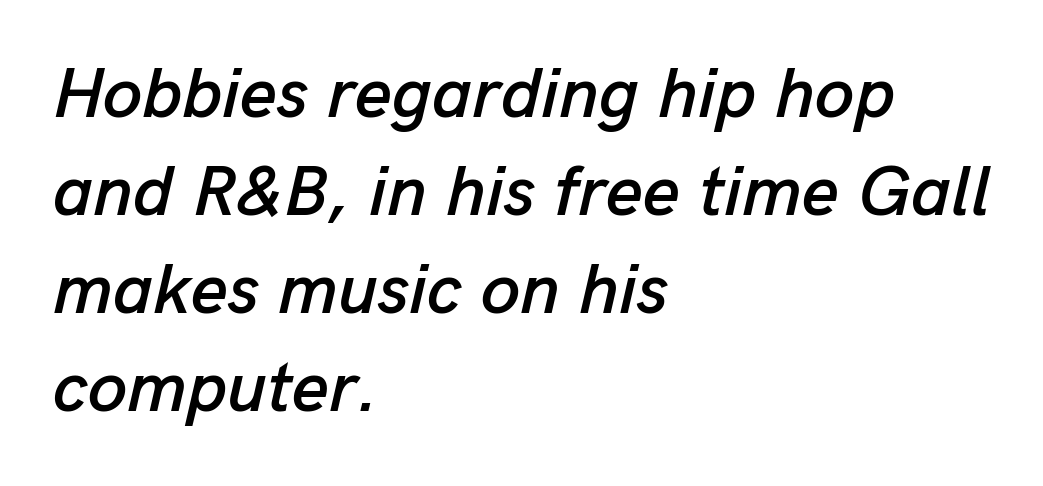
The image shows 71 px text type, italic (leaning right); set left-aligned, normal line spacing (1.38x), normal letter spacing, not underlined; low stroke contrast and a medium x-height.
